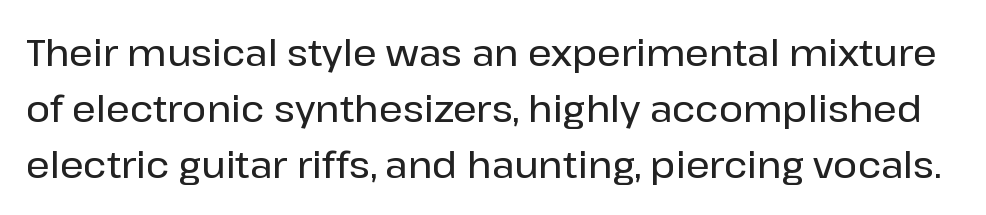
This is roman type, the default non-slanted kind. Check where the strokes stop: nothing finishes them off — pure sans. You could call the tracking neutral — neither tight nor loose. How would I describe the line gaps? Plain and ordinary. Spacing verdict: proportional, widths tailored to each character. Only glyphs here, with clear space below each row.
